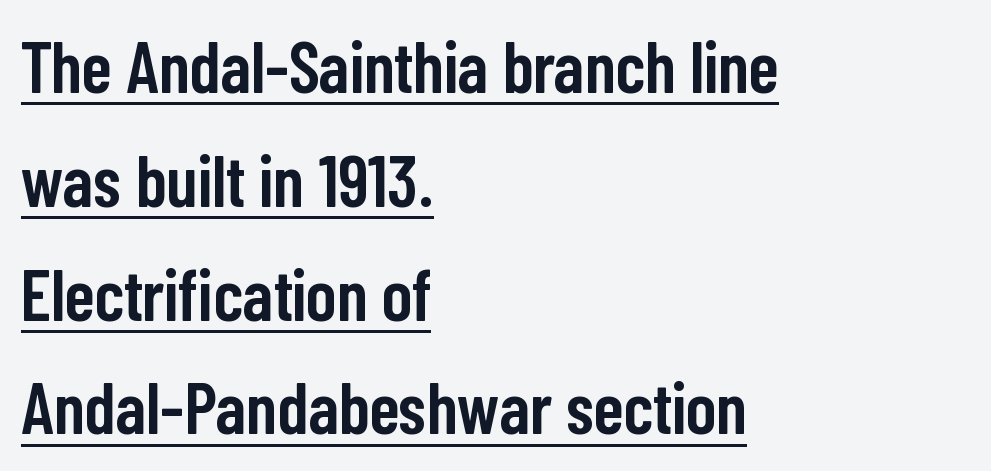
Q: Is the text bold? A: Semi-bold.
Q: Is the text italic (slanted)? A: No, it is upright.
Q: Is the typeface a serif or a sans-serif typeface? A: Sans-serif.
Q: Is the text underlined? A: Yes.
Q: How is the paragraph aligned? A: Left-aligned.
Q: Is the spacing between letters normal or unusually wide? A: Normal.
Q: Is the spacing between lines tight, normal or loose? A: Normal.
Q: Width (condensed, normal, or wide)? A: Condensed.
Q: Stroke contrast? A: Low.
Q: x-height? A: Medium.
Q: Monospaced? A: No.
